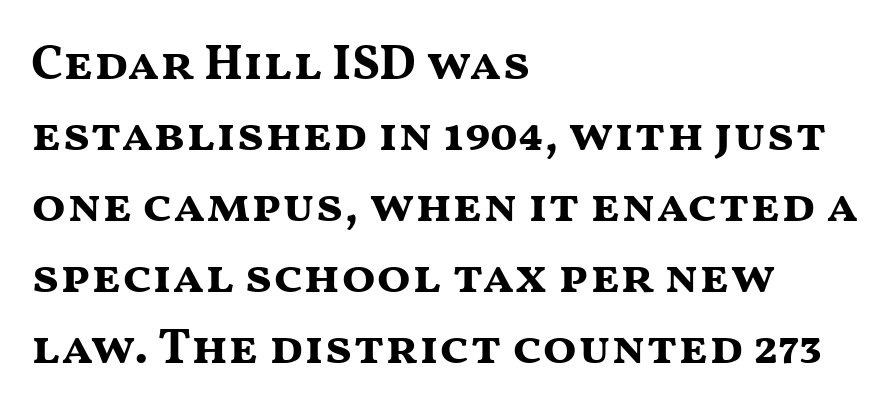
{"serif": "no", "italic": "no", "bold": "yes", "weight": "bold", "width": "wide", "stroke_contrast": "medium", "x_height": "medium", "monospaced": "no", "underline": "no", "align": "left", "line_spacing": "normal", "line_spacing_ratio": 1.42, "letter_spacing": "normal", "letter_spacing_em": 0.0, "glyph_px": 50}
